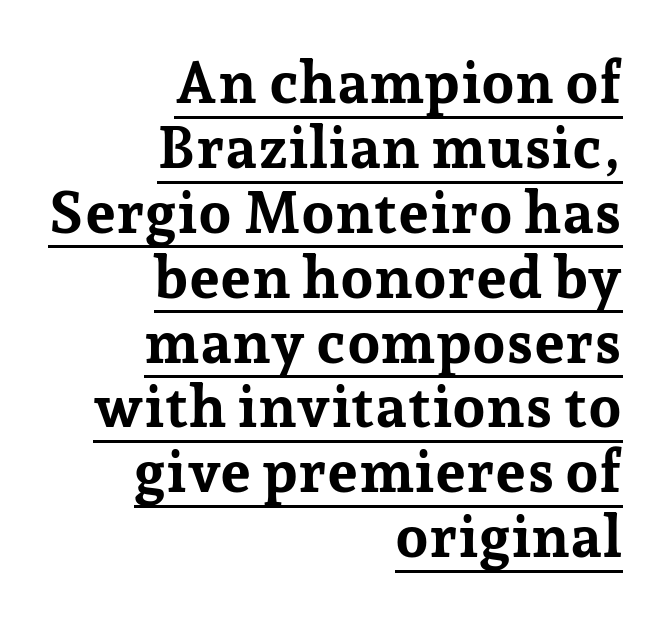
Spacing verdict: proportional, widths tailored to each character. The face used here is rendered with its standard letterfit. This is the regular roman posture of the typeface. The space between consecutive lines is stingy. Every row of glyphs terminates at an identical x-position on the right.
